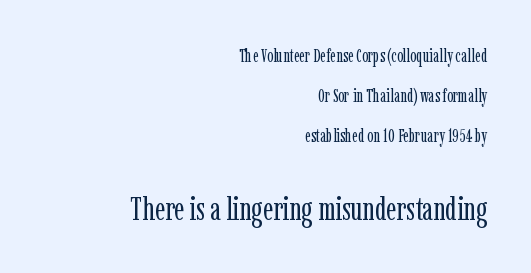
Q: Is the text bold? A: No.
Q: Is the text italic (slanted)? A: No, it is upright.
Q: Is the typeface a serif or a sans-serif typeface? A: Serif.
Q: Is the text underlined? A: No.
Q: How is the paragraph aligned? A: Right-aligned.
Q: Is the spacing between letters normal or unusually wide? A: Normal.
Q: Is the spacing between lines tight, normal or loose? A: Loose.
Q: Which block of text is set in a larger size, the first (top) or the second (bottom)? A: The second (bottom) one.
Q: Width (condensed, normal, or wide)? A: Condensed.
Q: Stroke contrast? A: Low.
Q: x-height? A: Medium.
Q: Monospaced? A: No.
